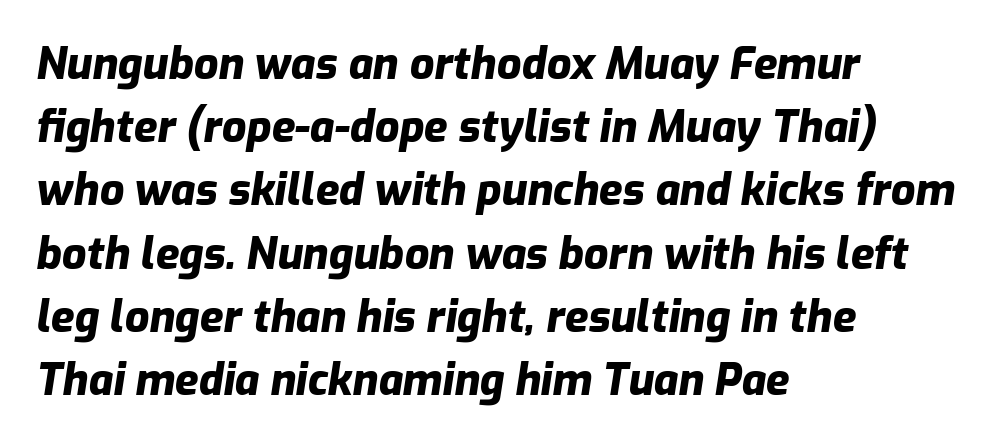
The image shows 43 px heavy type, italic (leaning right); set left-aligned, normal line spacing (1.47x), normal letter spacing, not underlined; low stroke contrast and a medium x-height.
